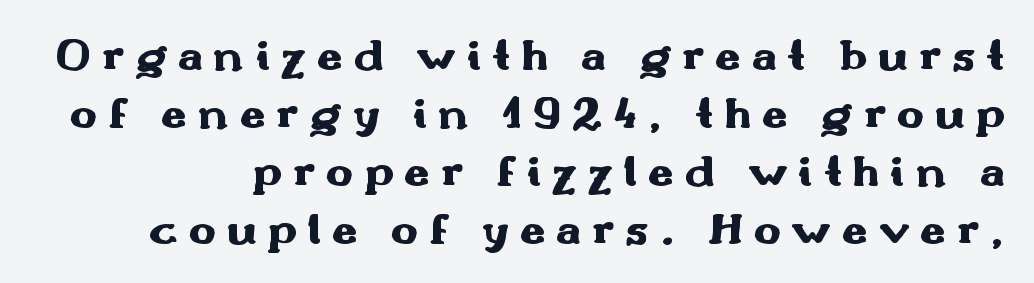
Emphasis by weight is at full strength: bold. A typesetter would call this leading conventional body-copy spacing. Each word looks stretched out because of the extra space between its letters. Words float on clear page, feet unadorned. You can tell from the bare stems that sans-serif type was used.
